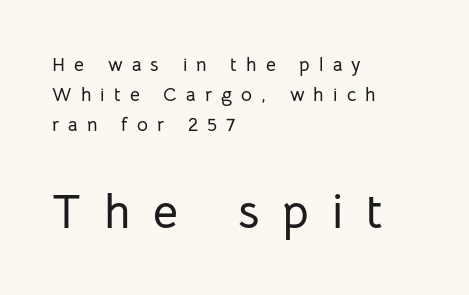
The image shows 48 px sans-serif type, upright; set left-aligned, normal line spacing (1.59x), unusually wide letter spacing (+0.48 em), not underlined; the second (bottom) block is 2.53x larger; low stroke contrast and a medium x-height.
